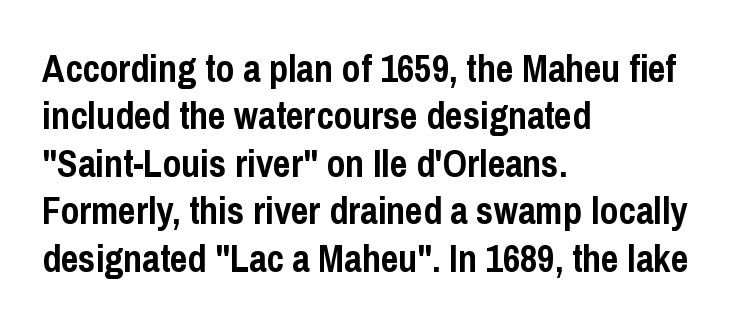
Q: Is the text bold? A: Yes.
Q: Is the text italic (slanted)? A: No, it is upright.
Q: Is the typeface a serif or a sans-serif typeface? A: Sans-serif.
Q: Is the text underlined? A: No.
Q: How is the paragraph aligned? A: Left-aligned.
Q: Is the spacing between letters normal or unusually wide? A: Normal.
Q: Is the spacing between lines tight, normal or loose? A: Normal.
Q: Width (condensed, normal, or wide)? A: Condensed.
Q: Stroke contrast? A: Low.
Q: x-height? A: Medium.
Q: Monospaced? A: No.
